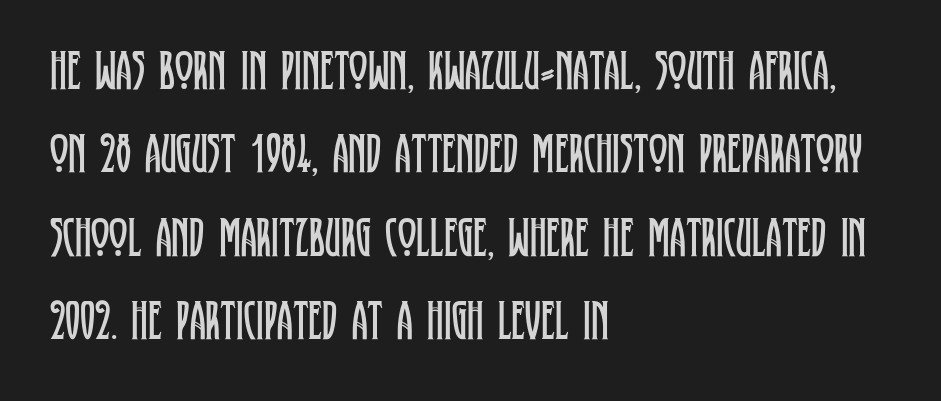
Q: Is the text bold? A: No.
Q: Is the text italic (slanted)? A: No, it is upright.
Q: Is the typeface a serif or a sans-serif typeface? A: Serif.
Q: Is the text underlined? A: No.
Q: How is the paragraph aligned? A: Left-aligned.
Q: Is the spacing between letters normal or unusually wide? A: Normal.
Q: Is the spacing between lines tight, normal or loose? A: Normal.
Q: Width (condensed, normal, or wide)? A: Condensed.
Q: Stroke contrast? A: Low.
Q: x-height? A: Large.
Q: Monospaced? A: No.
